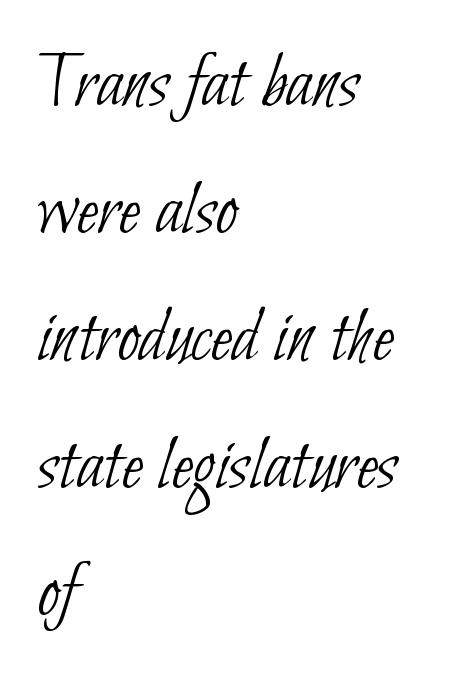
The image shows 80 px thin, condensed sans-serif type; set left-aligned, normal line spacing (1.59x), normal letter spacing, not underlined; low stroke contrast and a small x-height.
